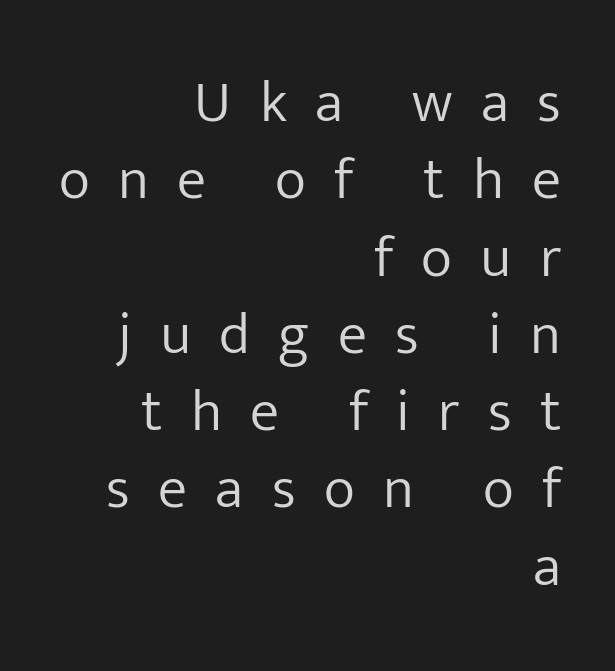
The image shows 59 px light sans-serif type, upright; set right-aligned, normal line spacing (1.31x), unusually wide letter spacing (+0.48 em), not underlined; low stroke contrast and a medium x-height.
